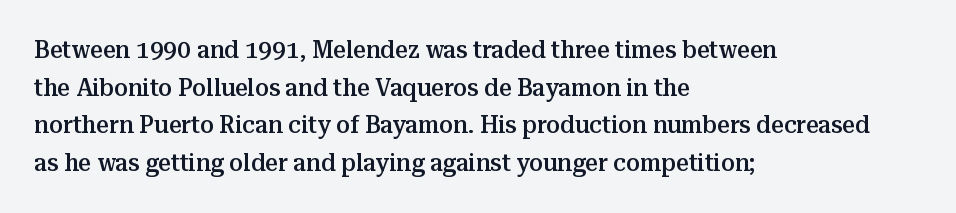
{"italic": "no", "bold": "semi", "underline": "no", "align": "left", "line_spacing": "normal", "line_spacing_ratio": 1.51, "letter_spacing": "normal", "letter_spacing_em": 0.0, "glyph_px": 25}
